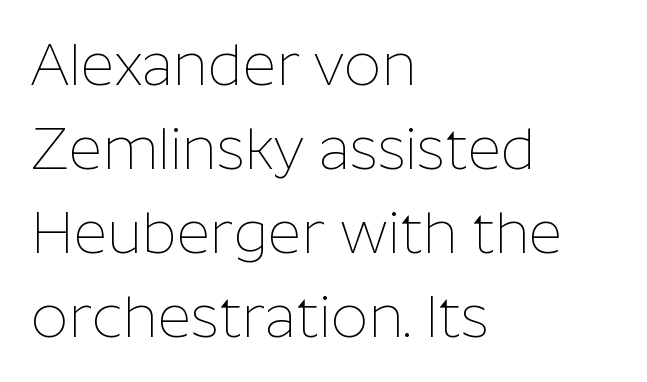
Q: Is the text bold? A: No.
Q: Is the text italic (slanted)? A: No, it is upright.
Q: Is the typeface a serif or a sans-serif typeface? A: Sans-serif.
Q: Is the text underlined? A: No.
Q: How is the paragraph aligned? A: Left-aligned.
Q: Is the spacing between letters normal or unusually wide? A: Normal.
Q: Is the spacing between lines tight, normal or loose? A: Normal.
Q: Width (condensed, normal, or wide)? A: Normal.
Q: Stroke contrast? A: Low.
Q: x-height? A: Medium.
Q: Monospaced? A: No.
